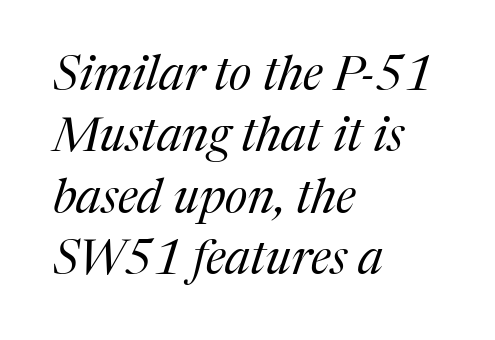
Small tapered or slab feet sit at the stroke ends, so this counts as serif. Compared with a centered layout, this one pins lines to the left instead. The letterforms sit at book weight or below. Just letters on the line, the space beneath them empty. The passage shown has conventional tracking throughout.
